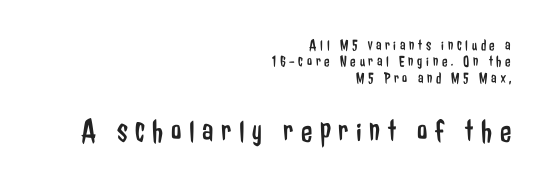
The image shows 33 px regular-weight, condensed sans-serif type, upright; set right-aligned, tight line spacing (1.03x), unusually wide letter spacing (+0.23 em), not underlined; the second (bottom) block is 2.06x larger; low stroke contrast and a medium x-height.
